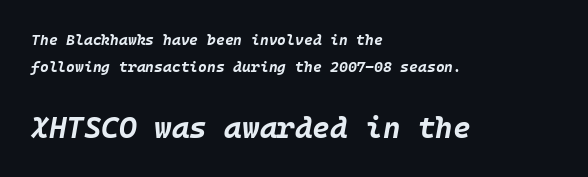
Q: Is the text bold? A: Yes.
Q: Is the text italic (slanted)? A: Yes, it leans right by about 10 degrees.
Q: Is the text underlined? A: No.
Q: How is the paragraph aligned? A: Left-aligned.
Q: Is the spacing between letters normal or unusually wide? A: Normal.
Q: Which block of text is set in a larger size, the first (top) or the second (bottom)? A: The second (bottom) one.
Q: Width (condensed, normal, or wide)? A: Normal.
Q: Stroke contrast? A: Low.
Q: x-height? A: Large.
